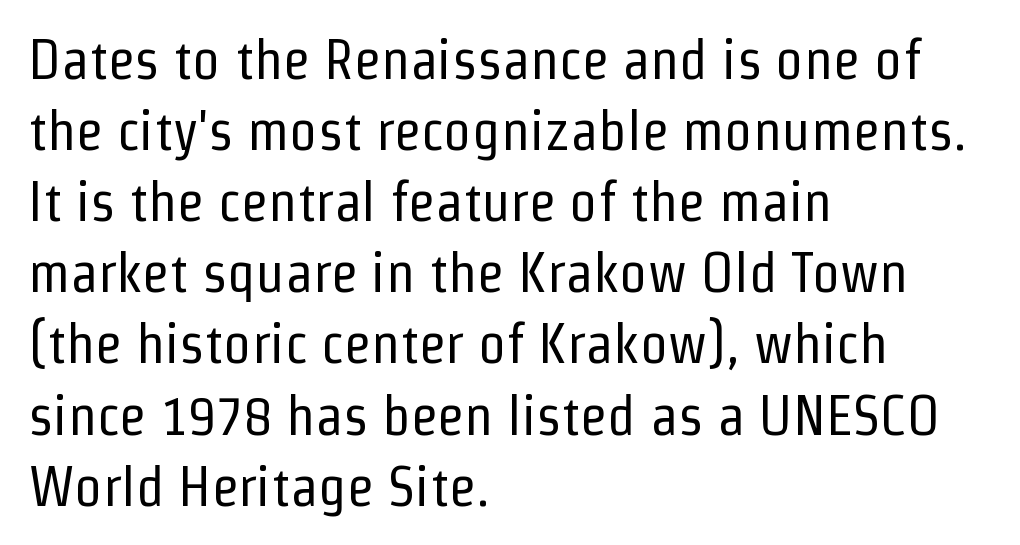
Q: Is the text bold? A: No.
Q: Is the text italic (slanted)? A: No, it is upright.
Q: Is the typeface a serif or a sans-serif typeface? A: Sans-serif.
Q: Is the text underlined? A: No.
Q: How is the paragraph aligned? A: Left-aligned.
Q: Is the spacing between letters normal or unusually wide? A: Normal.
Q: Is the spacing between lines tight, normal or loose? A: Normal.
Q: Width (condensed, normal, or wide)? A: Condensed.
Q: Stroke contrast? A: Low.
Q: x-height? A: Medium.
Q: Monospaced? A: No.
